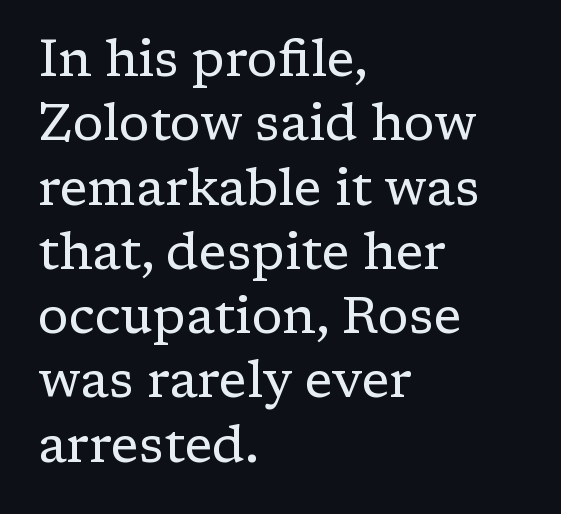
The image shows 51 px regular-weight serif type, upright; set left-aligned, normal line spacing (1.26x), normal letter spacing, not underlined; low stroke contrast and a medium x-height.
